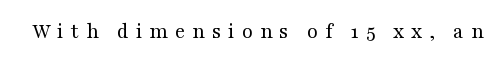
The image shows 22 px text type, upright; set unusually wide letter spacing (+0.31 em), not underlined.
